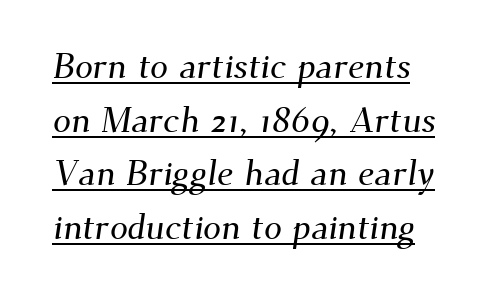
Examine the stroke ends and you'll spot serifs. Each letter keeps its own natural width here, so spacing adapts to shape. The sample's only ornament is a line tracing under the words. The type is set solid horizontally, with unmodified tracking.
